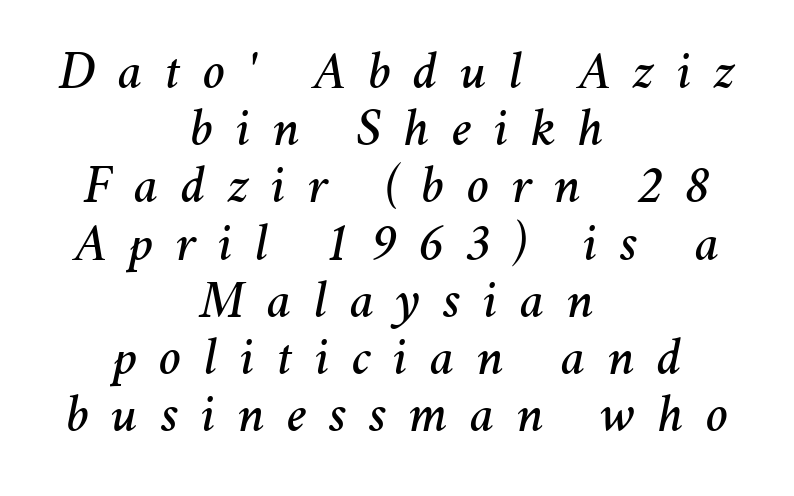
The image shows 53 px text type, italic (leaning right); set centered, tight line spacing (1.08x), unusually wide letter spacing (+0.42 em), not underlined; medium stroke contrast and a medium x-height.
